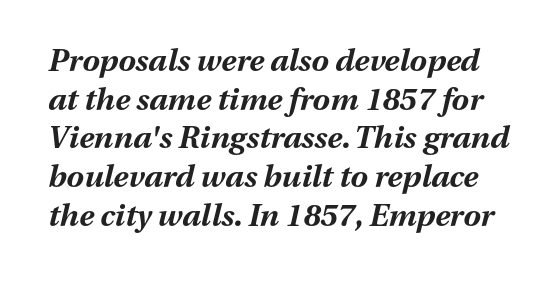
Proportional: the letters do not fall into vertical columns. Beneath every word, the page is bare. Reading down the column, the eye jumps a familiar distance to each next line. Designer's note — italics engaged.
